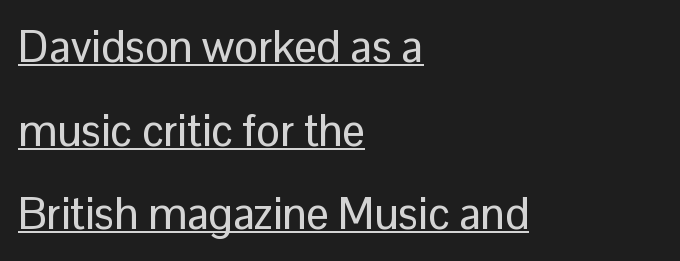
Q: Is the text italic (slanted)? A: No, it is upright.
Q: Is the typeface a serif or a sans-serif typeface? A: Sans-serif.
Q: Is the text underlined? A: Yes.
Q: How is the paragraph aligned? A: Left-aligned.
Q: Is the spacing between letters normal or unusually wide? A: Normal.
Q: Is the spacing between lines tight, normal or loose? A: Loose.
Q: Width (condensed, normal, or wide)? A: Normal.
Q: Stroke contrast? A: Low.
Q: x-height? A: Medium.
Q: Monospaced? A: No.
